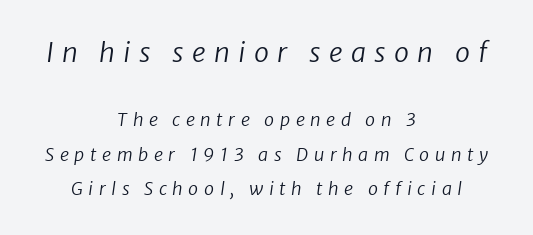
Q: Is the text bold? A: No.
Q: Is the text underlined? A: No.
Q: How is the paragraph aligned? A: Centered.
Q: Is the spacing between letters normal or unusually wide? A: Unusually wide.
Q: Is the spacing between lines tight, normal or loose? A: Loose.
Q: Which block of text is set in a larger size, the first (top) or the second (bottom)? A: The first (top) one.
